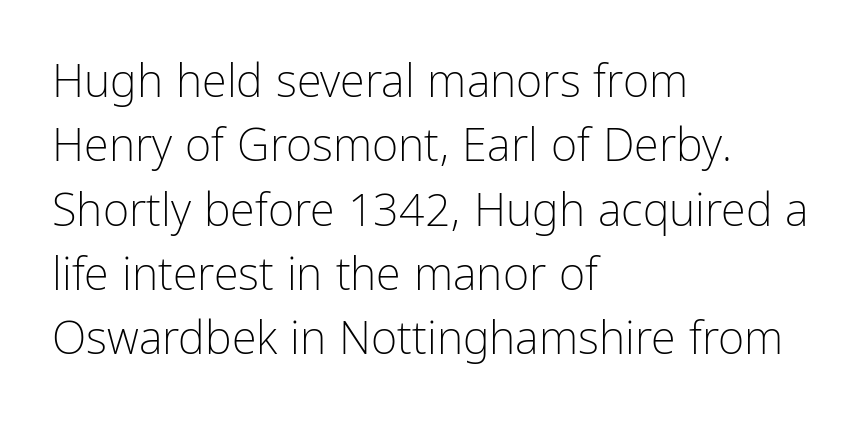
Q: Is the text bold? A: No.
Q: Is the text italic (slanted)? A: No, it is upright.
Q: Is the typeface a serif or a sans-serif typeface? A: Sans-serif.
Q: Is the text underlined? A: No.
Q: How is the paragraph aligned? A: Left-aligned.
Q: Is the spacing between letters normal or unusually wide? A: Normal.
Q: Is the spacing between lines tight, normal or loose? A: Normal.
Q: Width (condensed, normal, or wide)? A: Condensed.
Q: Stroke contrast? A: Low.
Q: x-height? A: Medium.
Q: Monospaced? A: No.
